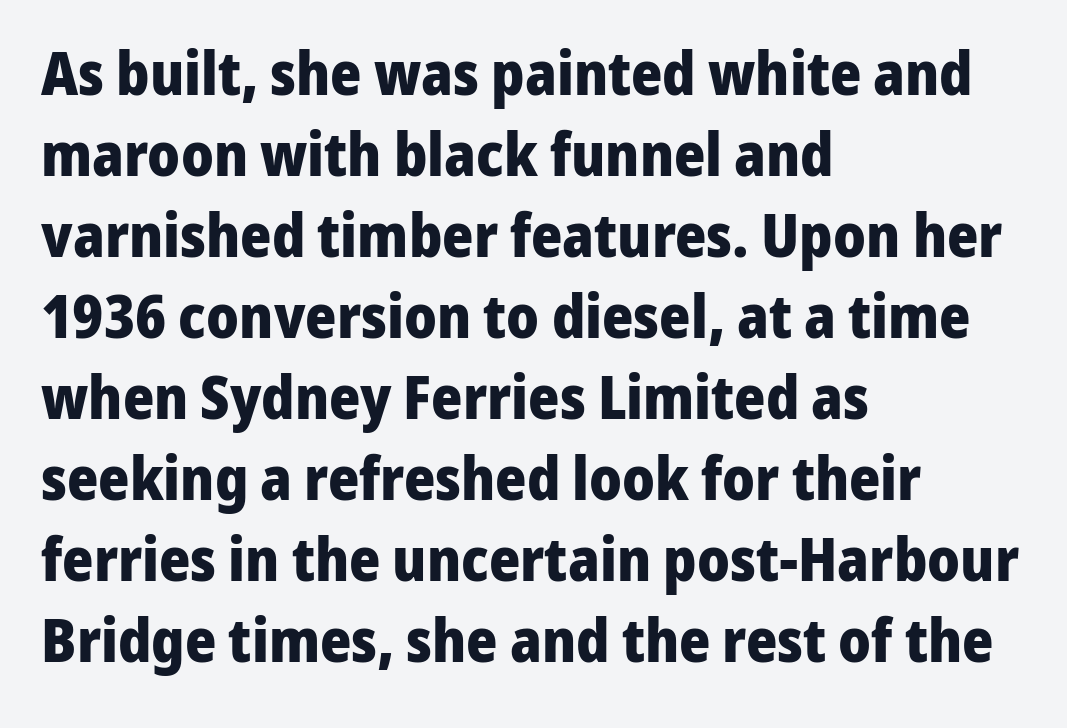
Q: Is the text bold? A: Yes.
Q: Is the text italic (slanted)? A: No, it is upright.
Q: Is the typeface a serif or a sans-serif typeface? A: Sans-serif.
Q: Is the text underlined? A: No.
Q: How is the paragraph aligned? A: Left-aligned.
Q: Is the spacing between letters normal or unusually wide? A: Normal.
Q: Is the spacing between lines tight, normal or loose? A: Normal.
Q: Width (condensed, normal, or wide)? A: Normal.
Q: Stroke contrast? A: Low.
Q: x-height? A: Medium.
Q: Monospaced? A: No.
